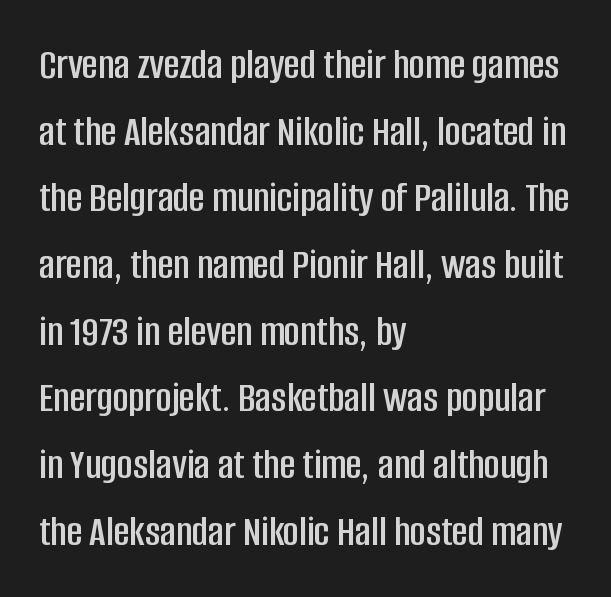
{"serif": "no", "italic": "no", "width": "condensed", "stroke_contrast": "low", "x_height": "large", "monospaced": "no", "underline": "no", "align": "left", "line_spacing": "normal", "line_spacing_ratio": 1.55, "letter_spacing": "normal", "letter_spacing_em": 0.0, "glyph_px": 43}
